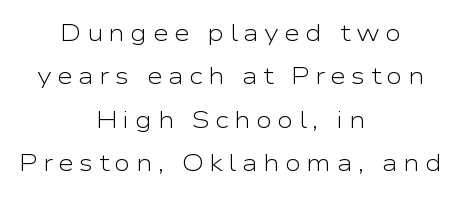
{"italic": "no", "bold": "no", "underline": "no", "align": "center", "line_spacing_ratio": 1.89, "letter_spacing": "wide", "letter_spacing_em": 0.24, "glyph_px": 23}
